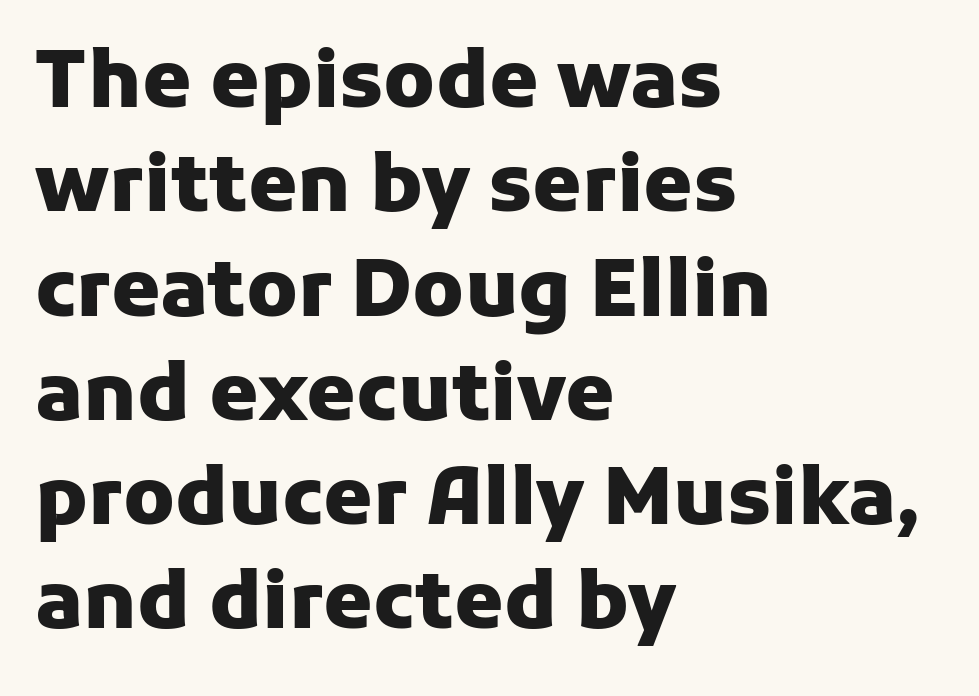
The image shows 79 px heavy sans-serif type, upright; set left-aligned, normal line spacing (1.32x), normal letter spacing, not underlined; low stroke contrast and a medium x-height.
